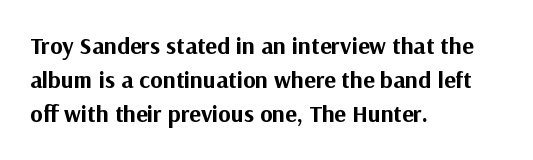
The passage shown stacks its lines at a standard gap. These lines keep a tight, regular rhythm from letter to letter. Descenders hang freely into open space. The sample has been set heavy, in full bold. Leftover space on each line is placed entirely after the last word. Nope, not italic — everything's standing straight.
